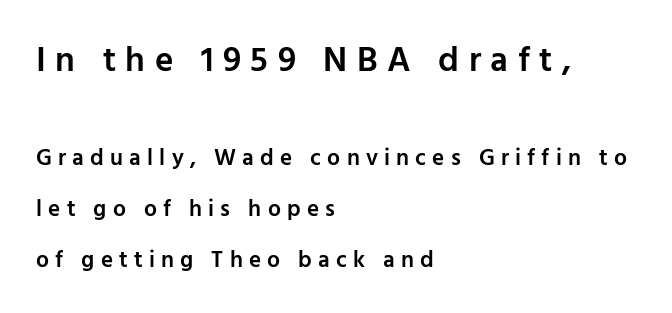
The face used here is proportionally spaced, like ordinary book or web type. This is roman type, the default non-slanted kind. Letter spacing: wide. The lines are quadded left.
